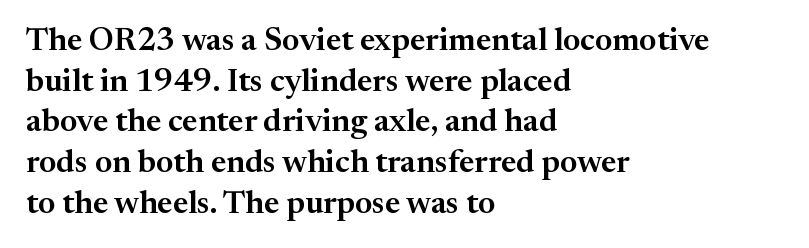
The image shows 32 px serif type, upright; set left-aligned, normal line spacing (1.27x), normal letter spacing, not underlined; medium stroke contrast and a medium x-height.
